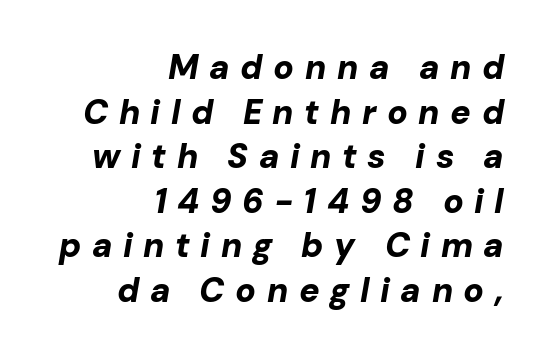
The image shows 34 px bold type, italic (leaning right); set right-aligned, normal line spacing (1.31x), unusually wide letter spacing (+0.31 em), not underlined; low stroke contrast and a medium x-height.
